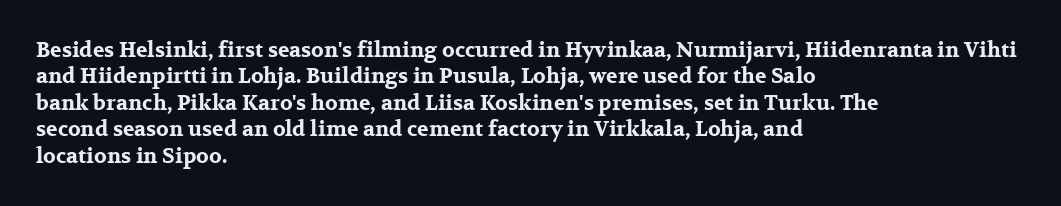
{"italic": "no", "bold": "yes", "underline": "no", "align": "left", "line_spacing": "normal", "line_spacing_ratio": 1.26, "letter_spacing": "normal", "letter_spacing_em": 0.0, "glyph_px": 21}
